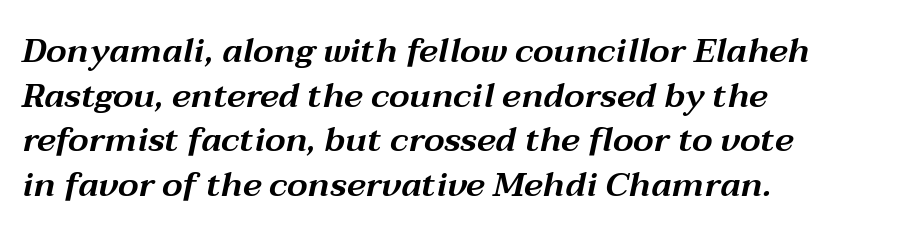
Q: Is the text italic (slanted)? A: Yes, it leans right by about 12 degrees.
Q: Is the text underlined? A: No.
Q: How is the paragraph aligned? A: Left-aligned.
Q: Is the spacing between letters normal or unusually wide? A: Normal.
Q: Is the spacing between lines tight, normal or loose? A: Normal.
Q: Width (condensed, normal, or wide)? A: Wide.
Q: Stroke contrast? A: Medium.
Q: x-height? A: Medium.
Q: Monospaced? A: No.
